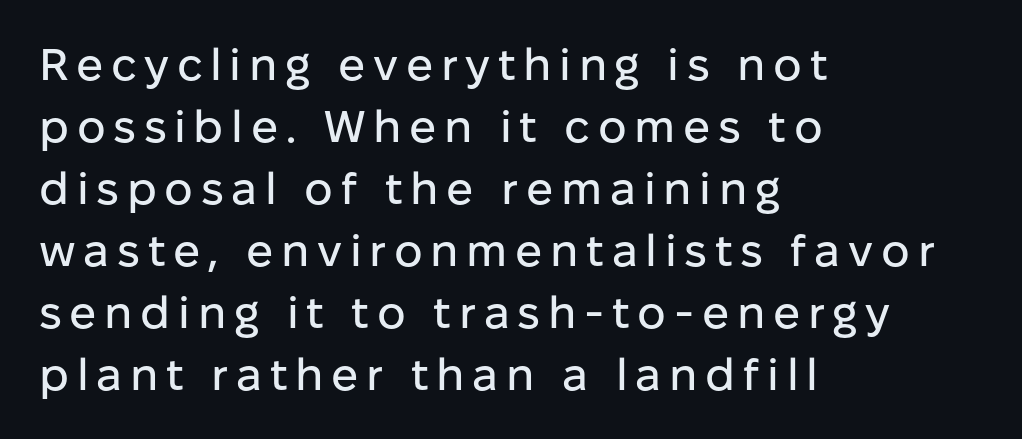
Q: Is the text italic (slanted)? A: No, it is upright.
Q: Is the typeface a serif or a sans-serif typeface? A: Sans-serif.
Q: Is the text underlined? A: No.
Q: How is the paragraph aligned? A: Left-aligned.
Q: Is the spacing between lines tight, normal or loose? A: Normal.
Q: Width (condensed, normal, or wide)? A: Normal.
Q: Stroke contrast? A: Low.
Q: x-height? A: Medium.
Q: Monospaced? A: No.
